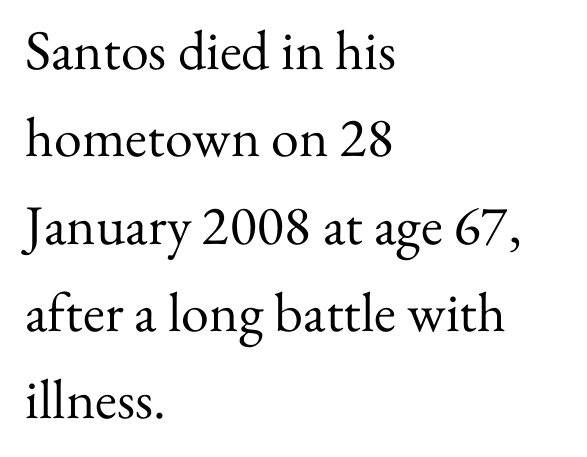
The image shows 56 px regular-weight serif type, upright; set left-aligned, normal line spacing (1.56x), normal letter spacing, not underlined; medium stroke contrast and a small x-height.
